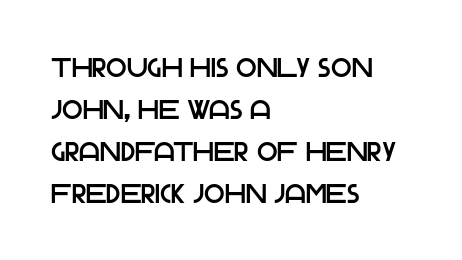
Q: Is the text italic (slanted)? A: No, it is upright.
Q: Is the text underlined? A: No.
Q: How is the paragraph aligned? A: Left-aligned.
Q: Is the spacing between letters normal or unusually wide? A: Normal.
Q: Is the spacing between lines tight, normal or loose? A: Normal.
